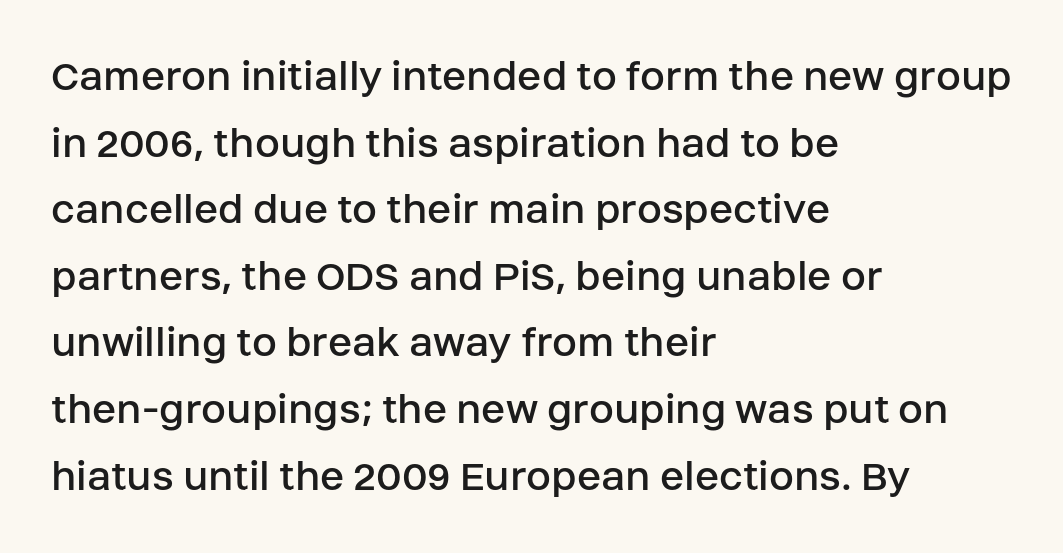
{"serif": "no", "italic": "no", "bold": "no", "weight": "regular", "width": "normal", "stroke_contrast": "low", "x_height": "large", "monospaced": "no", "underline": "no", "align": "left", "line_spacing": "normal", "line_spacing_ratio": 1.48, "letter_spacing": "normal", "letter_spacing_em": 0.0, "glyph_px": 45}
